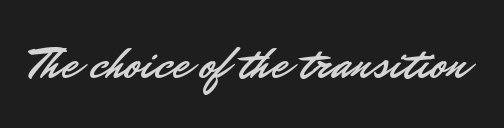
{"serif": "no", "width": "normal", "stroke_contrast": "low", "x_height": "small", "monospaced": "no", "underline": "no", "letter_spacing": "normal", "letter_spacing_em": 0.0, "glyph_px": 46}
